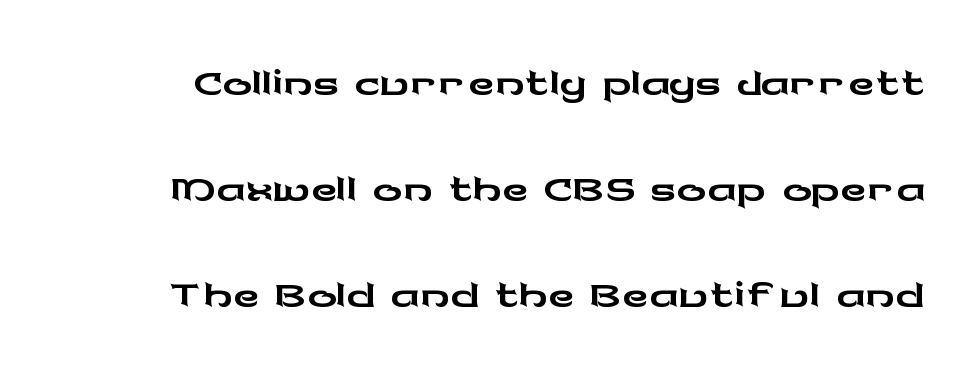
This sample has the flowing, uneven cadence of proportional lettering. Characters follow at the spacing the type designer built in. The vertical gap from one line to the next is medium. Just letters on the line, the space beneath them empty. Each letter's strokes conclude bluntly, with no projecting serifs.
